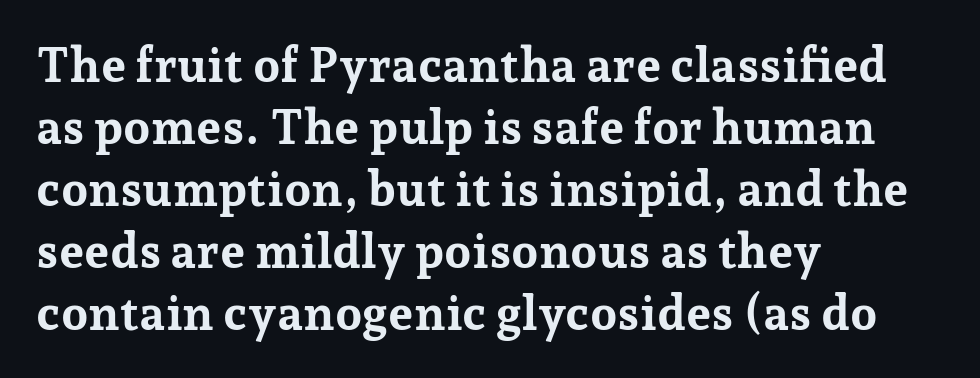
Q: Is the text bold? A: Yes.
Q: Is the text italic (slanted)? A: No, it is upright.
Q: Is the typeface a serif or a sans-serif typeface? A: Serif.
Q: Is the text underlined? A: No.
Q: How is the paragraph aligned? A: Left-aligned.
Q: Is the spacing between letters normal or unusually wide? A: Normal.
Q: Is the spacing between lines tight, normal or loose? A: Normal.
Q: Width (condensed, normal, or wide)? A: Normal.
Q: Stroke contrast? A: Low.
Q: x-height? A: Medium.
Q: Monospaced? A: No.
